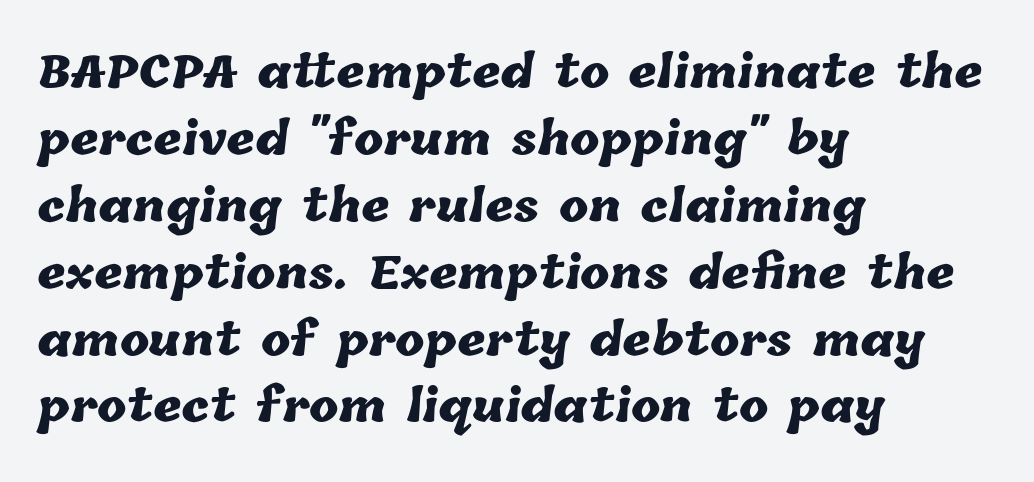
Bold? Absolutely — the strokes are thick and heavy. These lines stack with their left ends in a neat column. Plain, unruled lines of type. Think of a printed novel: that variable character pitch is what you see here. Whoever set this chose a conventional vertical rhythm. Nobody touched the tracking dial on this one.
